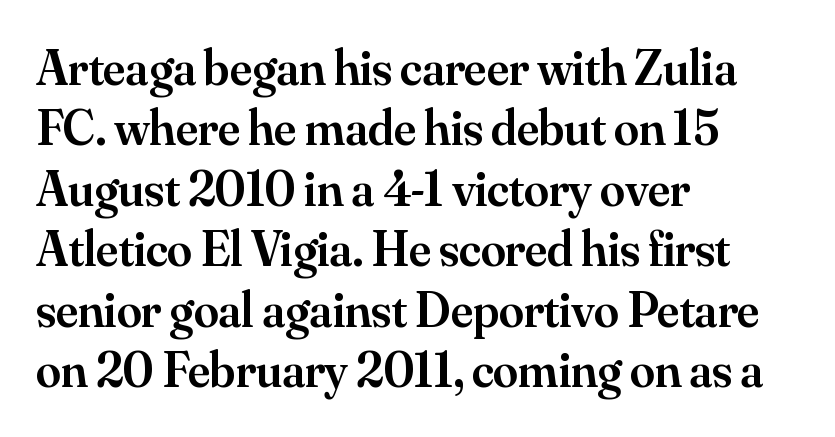
{"serif": "yes", "italic": "no", "bold": "semi", "weight": "semibold", "width": "normal", "stroke_contrast": "medium", "x_height": "small", "monospaced": "no", "underline": "no", "align": "left", "line_spacing_ratio": 1.21, "letter_spacing": "normal", "letter_spacing_em": 0.0, "glyph_px": 50}
